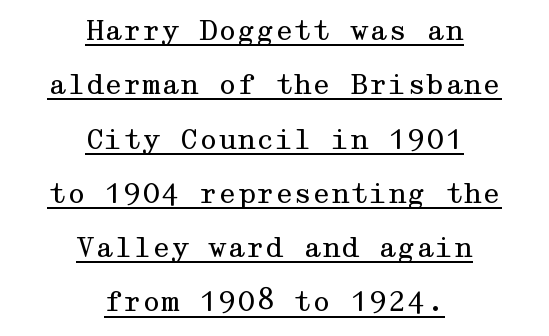
The image shows 27 px text type, upright; set centered, loose line spacing (2.01x), normal letter spacing, underlined.
